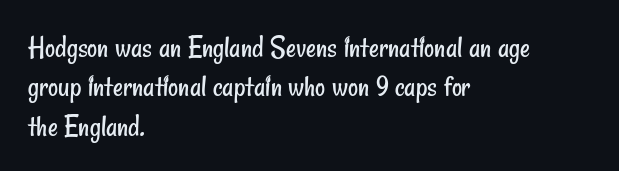
Q: Is the text bold? A: No.
Q: Is the typeface a serif or a sans-serif typeface? A: Sans-serif.
Q: Is the text underlined? A: No.
Q: How is the paragraph aligned? A: Left-aligned.
Q: Is the spacing between letters normal or unusually wide? A: Normal.
Q: Is the spacing between lines tight, normal or loose? A: Normal.
Q: Width (condensed, normal, or wide)? A: Condensed.
Q: Stroke contrast? A: Low.
Q: x-height? A: Small.
Q: Monospaced? A: No.
